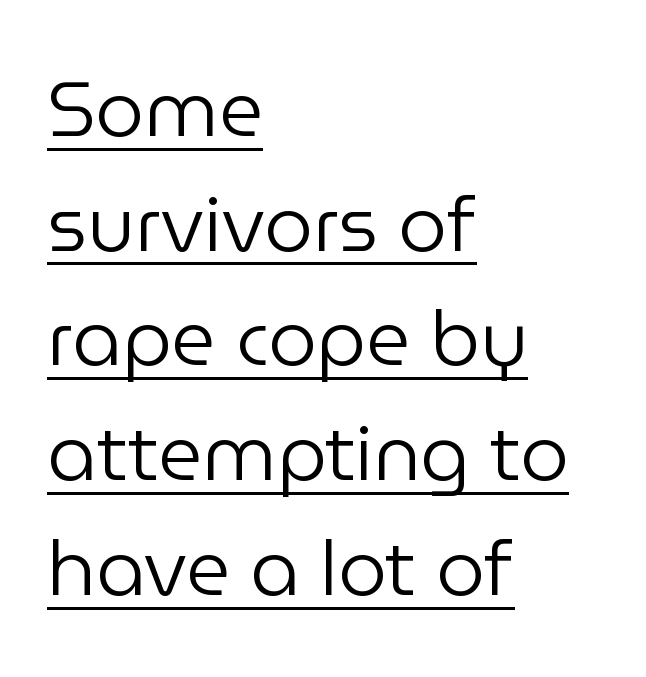
{"serif": "no", "italic": "no", "bold": "no", "weight": "regular", "width": "normal", "stroke_contrast": "low", "x_height": "medium", "monospaced": "no", "underline": "yes", "align": "left", "line_spacing": "normal", "line_spacing_ratio": 1.49, "letter_spacing": "normal", "letter_spacing_em": 0.0, "glyph_px": 77}
